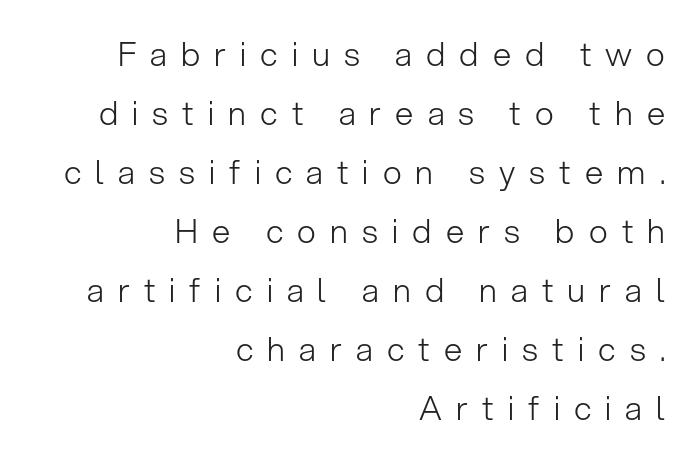
Think standard paragraph weight, or any step lighter than that. No feet cap the strokes, marking this as sans-serif type. Decoration check: the copy has no underline. Varying glyph widths throughout — classic text-font behaviour.
